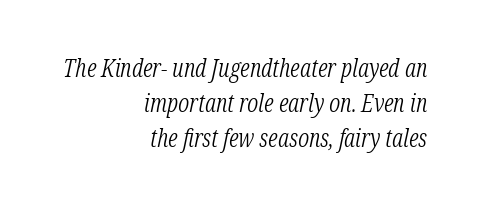
Decoration check: the copy has no underline. Is the block centered? No — it sits flush against the right margin. This sample uses plain, unmodified letter spacing. The letters are slanted; this is an italic face. These lines sit exactly where default settings would place them.
